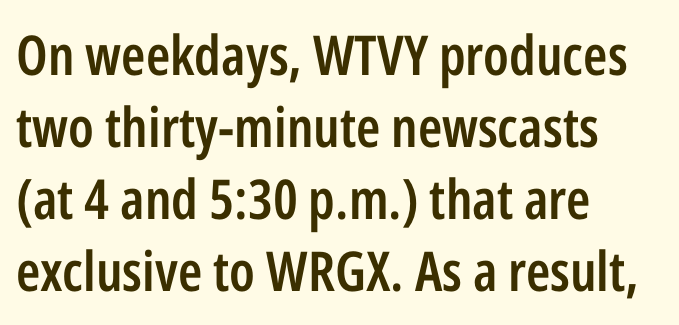
{"serif": "no", "italic": "no", "bold": "semi", "weight": "semibold", "width": "condensed", "stroke_contrast": "low", "x_height": "medium", "monospaced": "no", "underline": "no", "align": "left", "line_spacing": "normal", "line_spacing_ratio": 1.31, "letter_spacing": "normal", "letter_spacing_em": 0.0, "glyph_px": 55}
